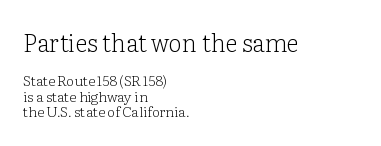
Where is the straight margin? On the left. These two chunks differ in scale, with the top chunk taking the larger measure. Is the type heavy? It reads as light-to-regular instead. Each row of text sits above clean, open space. Tracking value appears to be zero — textbook default spacing. How would I describe the line gaps? Narrow and economical.
